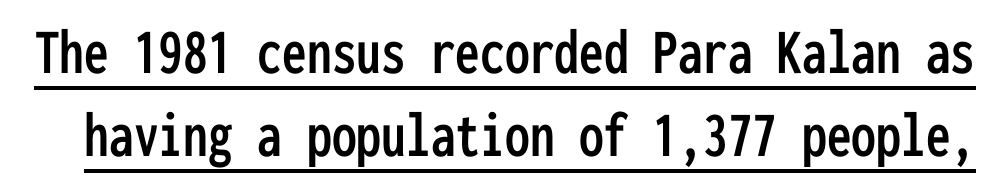
Observe the absence of serifs on each vertical stroke in this sample. A baseline rule has been typeset under these characters. It's the straight-up-and-down kind of type. The block of text has a typical density, with ordinary space between rows.
